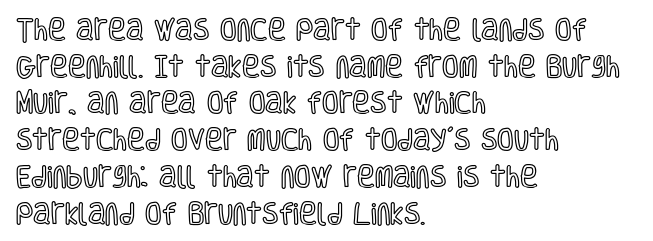
Unlike italic type, these characters show no tilt at all. Glyph-to-glyph distance matches everyday printed text. The line-height multiplier appears to be the usual default. The rag falls on the right side of this text block.
